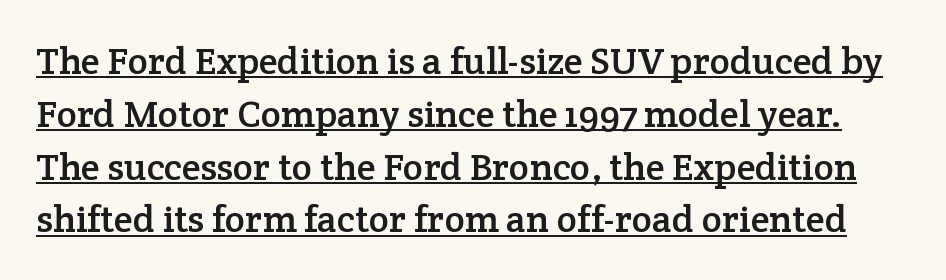
The image shows 38 px serif type, upright; set normal line spacing (1.39x), normal letter spacing, underlined; low stroke contrast and a medium x-height.
